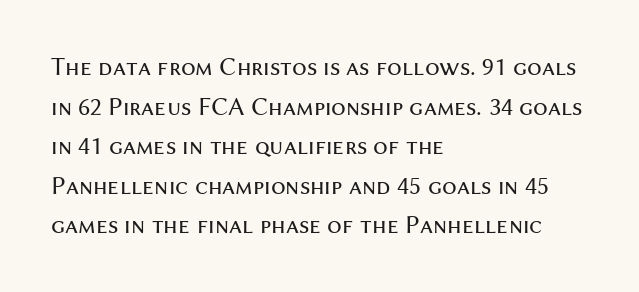
The block of text has a typical density, with ordinary space between rows. The line texture is even and compact thanks to regular tracking. Nothing heavy about these letters — not bold at all. Which margin do the lines hug? The left one — the right edge is uneven.
